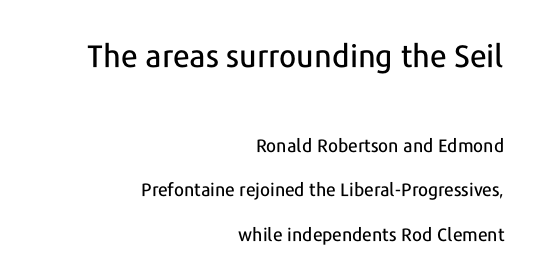
{"serif": "no", "italic": "no", "width": "normal", "stroke_contrast": "low", "x_height": "medium", "monospaced": "no", "underline": "no", "align": "right", "line_spacing": "loose", "line_spacing_ratio": 2.46, "letter_spacing": "normal", "letter_spacing_em": 0.0, "larger_block": "first", "size_ratio": 1.72, "glyph_px": 31}
